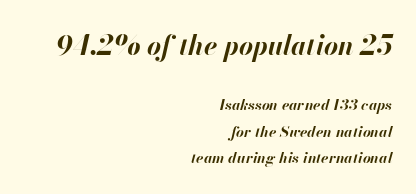
The rendering keeps characters at their native spacing. Does the weight exceed regular? Yes, all the way to bold. Reading top to bottom, the characters get smaller at the block break. This sample uses an oblique cut, with every glyph tilted off the vertical. The area under the type is left untouched. Casual observation: everything's shoved over to the right.
